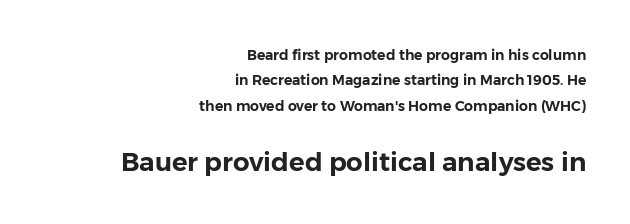
Ascenders rise straight up at ninety degrees. The passage shown begins with its smaller block and ends with its larger one. A bare baseline throughout the passage. Is the block centered? No — it sits flush against the right margin.
